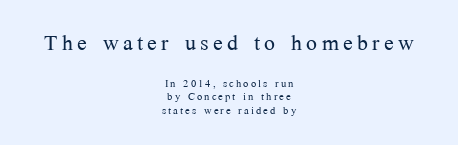
These lines are centered, leaving both edges ragged. The typesetting does not lean heavy: it is not bold. Words float on clear page, feet unadorned. Upright lettering throughout. Regarding serifs, this sample has them. Tightly led — the rows are bunched.
